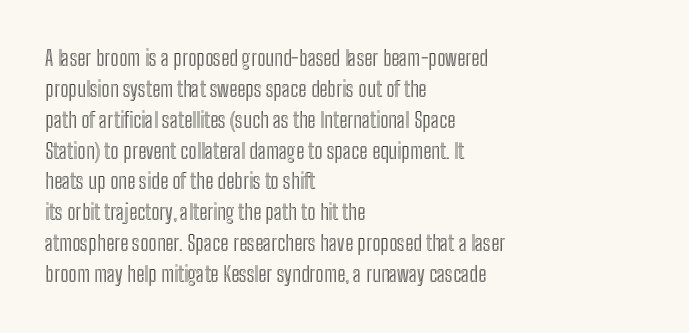
Q: Is the text italic (slanted)? A: No, it is upright.
Q: Is the text underlined? A: No.
Q: How is the paragraph aligned? A: Left-aligned.
Q: Is the spacing between letters normal or unusually wide? A: Normal.
Q: Is the spacing between lines tight, normal or loose? A: Normal.
